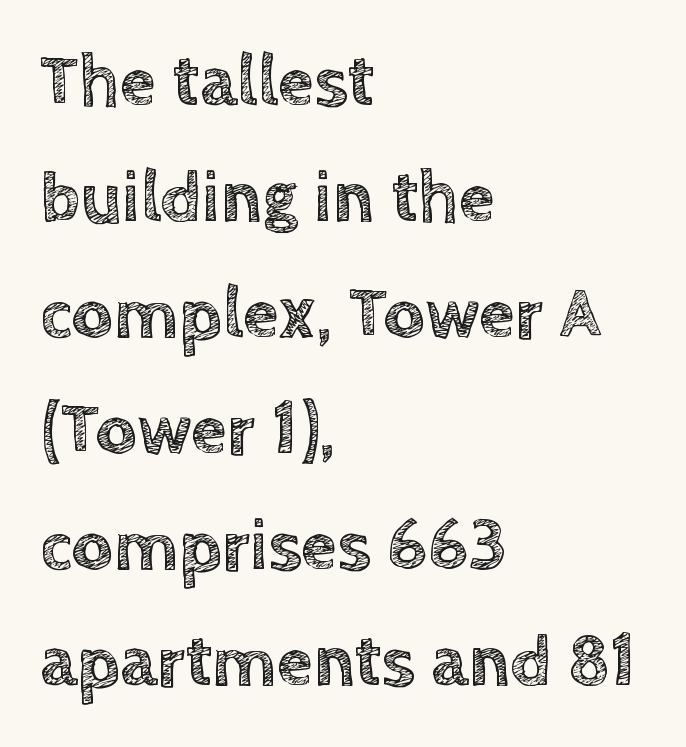
Each line starts at the same left margin while the right side varies. Descenders are the only things crossing below the line. Here the designer chose a conventional face with non-uniform glyph widths. The line-height multiplier appears to be the usual default.
